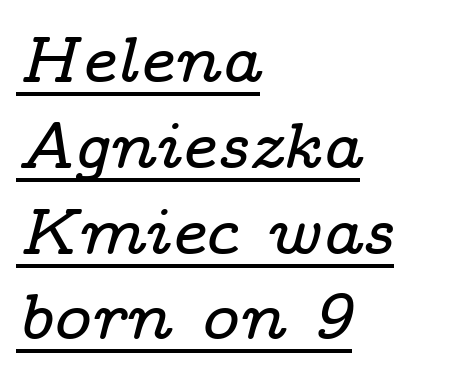
The image shows 65 px wide serif type, italic (leaning right); set left-aligned, normal line spacing (1.32x), normal letter spacing, underlined; low stroke contrast and a medium x-height.
